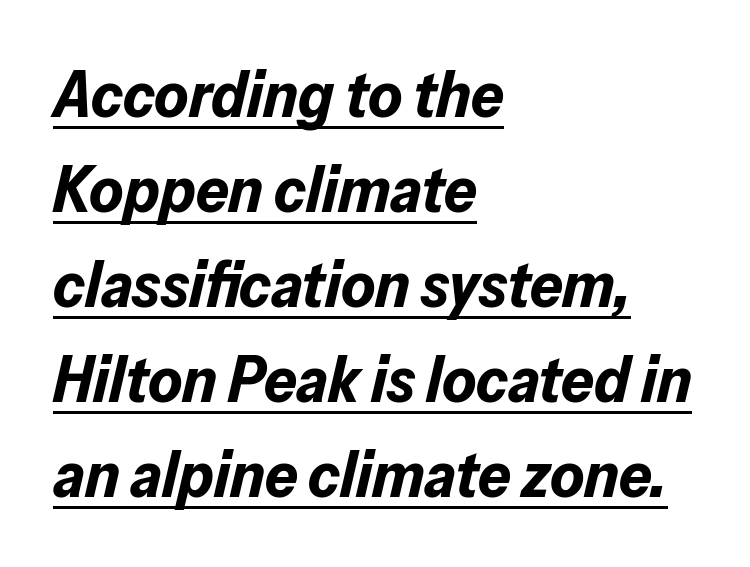
Q: Is the text bold? A: Yes.
Q: Is the text italic (slanted)? A: Yes, it leans right by about 13 degrees.
Q: Is the text underlined? A: Yes.
Q: How is the paragraph aligned? A: Left-aligned.
Q: Is the spacing between letters normal or unusually wide? A: Normal.
Q: Is the spacing between lines tight, normal or loose? A: Normal.
Q: Width (condensed, normal, or wide)? A: Normal.
Q: Stroke contrast? A: Low.
Q: x-height? A: Medium.
Q: Monospaced? A: No.
